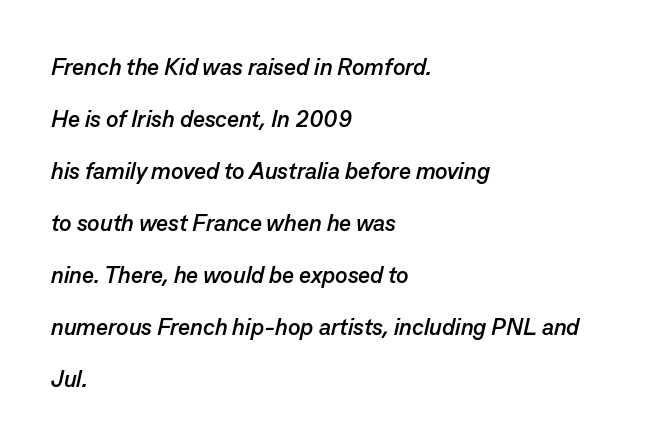
The image shows 23 px bold type, italic (leaning right); set left-aligned, loose line spacing (2.26x), normal letter spacing, not underlined.
